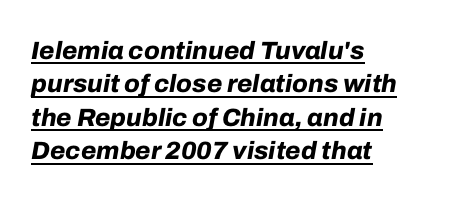
{"italic": "yes", "lean": "right", "slant_degrees": 10, "bold": "yes", "underline": "yes", "align": "left", "line_spacing": "normal", "line_spacing_ratio": 1.34, "letter_spacing": "normal", "letter_spacing_em": 0.0, "glyph_px": 25}
